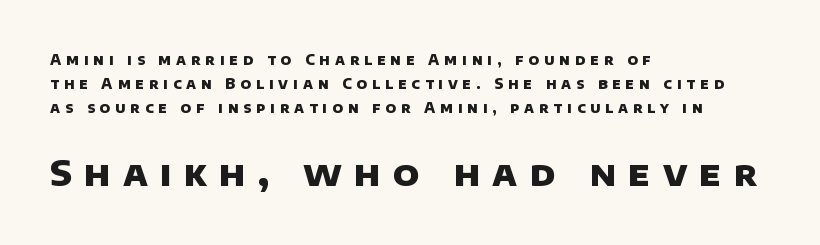
{"serif": "no", "bold": "yes", "weight": "heavy", "width": "normal", "stroke_contrast": "low", "x_height": "large", "monospaced": "no", "underline": "no", "align": "left", "line_spacing": "normal", "line_spacing_ratio": 1.7, "letter_spacing": "wide", "letter_spacing_em": 0.35, "larger_block": "second", "size_ratio": 2.5, "glyph_px": 35}
